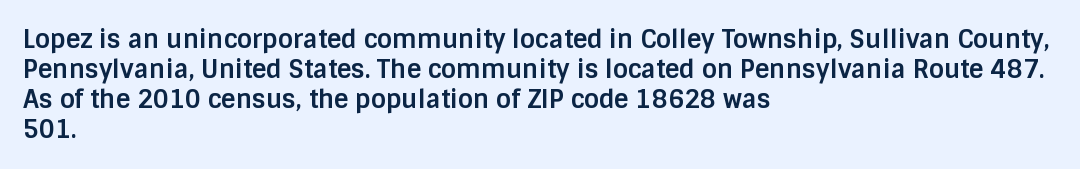
{"italic": "no", "bold": "yes", "underline": "no", "align": "left", "line_spacing_ratio": 1.2, "letter_spacing": "normal", "letter_spacing_em": 0.0, "glyph_px": 25}
